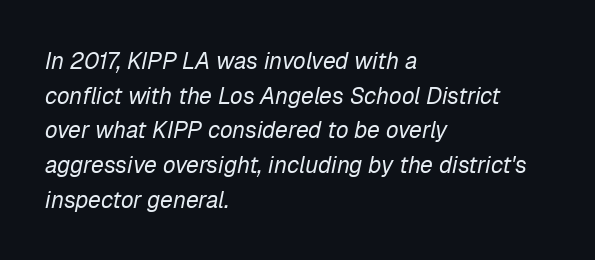
What stands out about the letter spacing? Nothing — it is the standard amount. The passage shown is not underscored anywhere. This sample keeps an unexceptional amount of space between lines. The text carries the slant typical of an italic or oblique font. Counters stay open thanks to moderate or lighter strokes. All the whitespace from short lines collects on the right.
